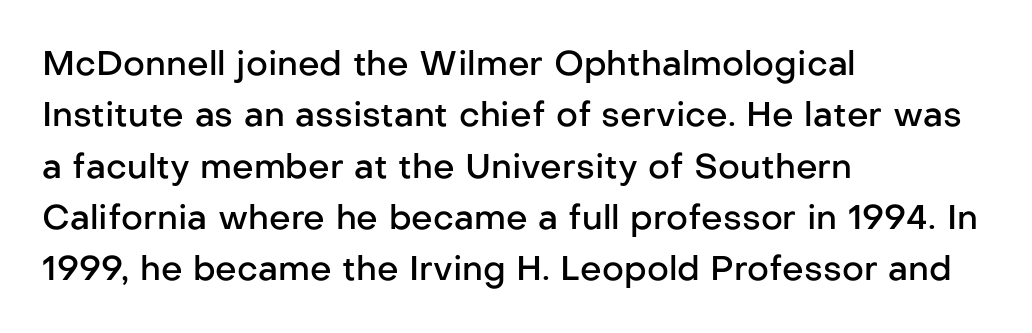
The image shows 34 px semibold sans-serif type, upright; set left-aligned, normal line spacing (1.51x), normal letter spacing, not underlined; low stroke contrast and a medium x-height.
